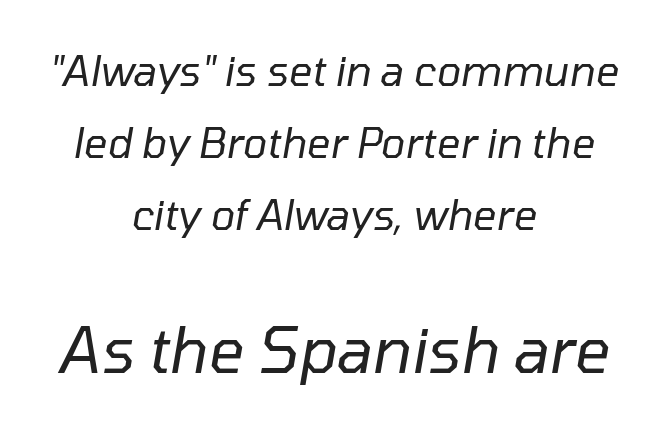
{"italic": "yes", "lean": "right", "slant_degrees": 10, "bold": "no", "weight": "regular", "width": "normal", "stroke_contrast": "low", "x_height": "medium", "monospaced": "no", "underline": "no", "align": "center", "line_spacing_ratio": 1.76, "letter_spacing": "normal", "letter_spacing_em": 0.0, "larger_block": "second", "size_ratio": 1.51, "glyph_px": 62}
